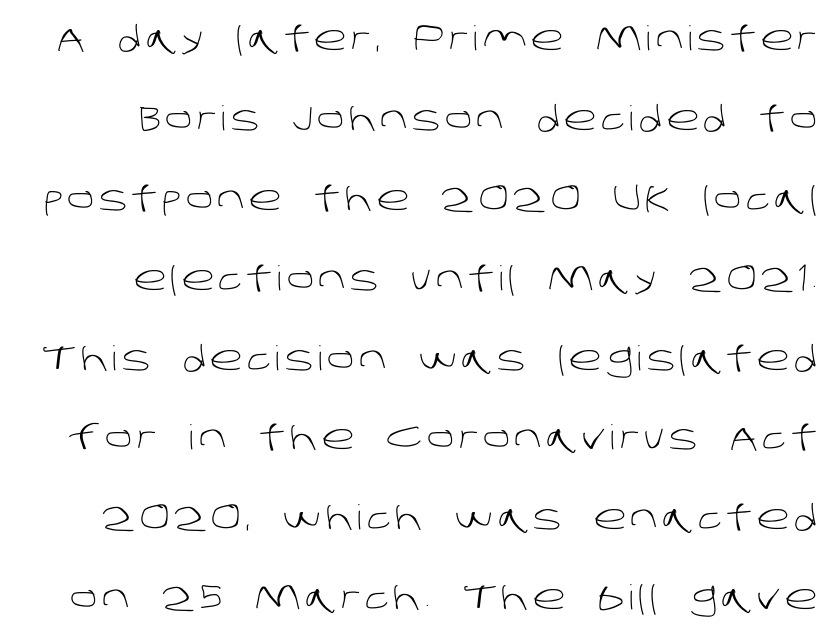
The image shows 34 px light sans-serif type; set loose line spacing (2.35x), not underlined; low stroke contrast and a large x-height.
